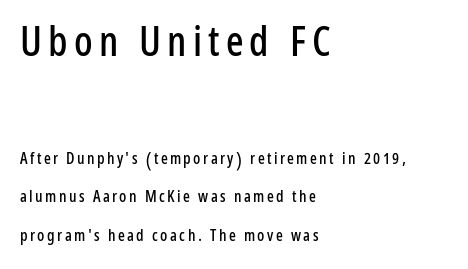
Q: Is the text italic (slanted)? A: No, it is upright.
Q: Is the typeface a serif or a sans-serif typeface? A: Sans-serif.
Q: Is the text underlined? A: No.
Q: How is the paragraph aligned? A: Left-aligned.
Q: Is the spacing between lines tight, normal or loose? A: Loose.
Q: Which block of text is set in a larger size, the first (top) or the second (bottom)? A: The first (top) one.
Q: Width (condensed, normal, or wide)? A: Condensed.
Q: Stroke contrast? A: Low.
Q: x-height? A: Medium.
Q: Monospaced? A: No.
